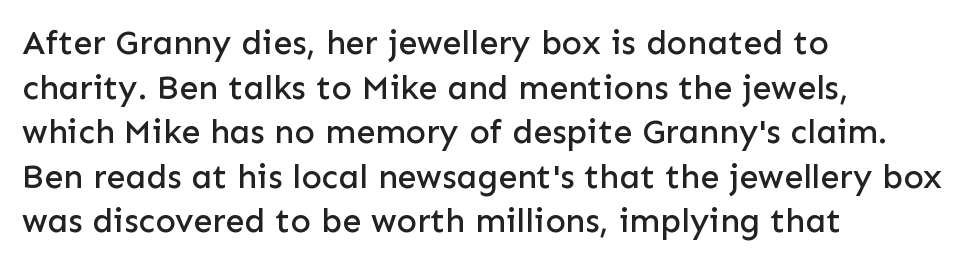
The image shows 34 px sans-serif type, upright; set left-aligned, normal line spacing (1.31x), normal letter spacing, not underlined; low stroke contrast and a medium x-height.
